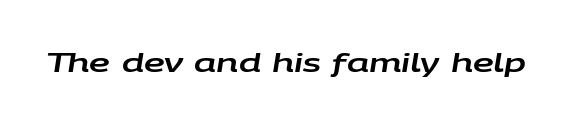
The image shows 26 px text type, italic (leaning right); set normal letter spacing, not underlined.
